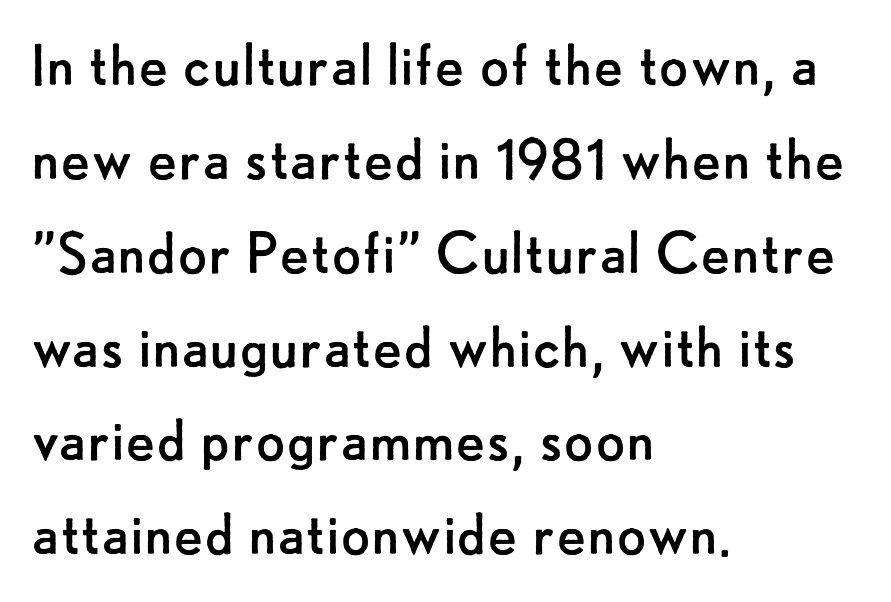
Q: Is the text bold? A: No.
Q: Is the text italic (slanted)? A: No, it is upright.
Q: Is the typeface a serif or a sans-serif typeface? A: Sans-serif.
Q: Is the text underlined? A: No.
Q: How is the paragraph aligned? A: Left-aligned.
Q: Is the spacing between letters normal or unusually wide? A: Normal.
Q: Is the spacing between lines tight, normal or loose? A: Normal.
Q: Width (condensed, normal, or wide)? A: Normal.
Q: Stroke contrast? A: Low.
Q: x-height? A: Small.
Q: Monospaced? A: No.
